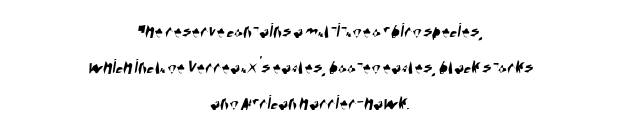
The image shows 21 px text type; set centered, line spacing 1.71x, normal letter spacing, not underlined.
